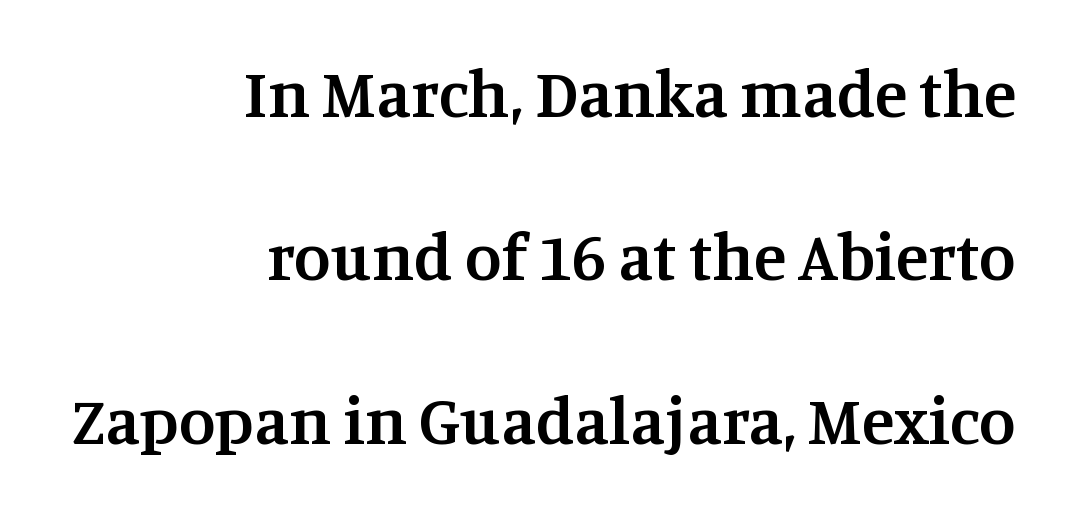
Q: Is the text bold? A: Semi-bold.
Q: Is the text italic (slanted)? A: No, it is upright.
Q: Is the typeface a serif or a sans-serif typeface? A: Serif.
Q: Is the text underlined? A: No.
Q: How is the paragraph aligned? A: Right-aligned.
Q: Is the spacing between letters normal or unusually wide? A: Normal.
Q: Is the spacing between lines tight, normal or loose? A: Loose.
Q: Width (condensed, normal, or wide)? A: Normal.
Q: Stroke contrast? A: Medium.
Q: x-height? A: Large.
Q: Monospaced? A: No.
